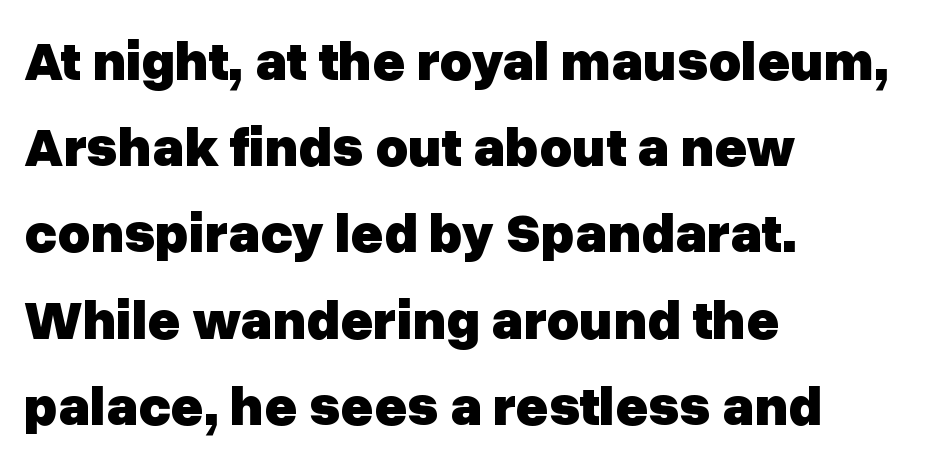
The image shows 56 px heavy sans-serif type, upright; set left-aligned, normal line spacing (1.54x), normal letter spacing, not underlined; low stroke contrast and a medium x-height.
